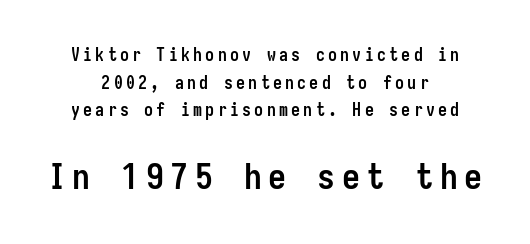
{"serif": "no", "italic": "no", "bold": "yes", "weight": "semibold", "width": "condensed", "stroke_contrast": "low", "x_height": "medium", "monospaced": "yes", "underline": "no", "align": "center", "line_spacing": "normal", "line_spacing_ratio": 1.53, "larger_block": "second", "size_ratio": 2.0, "glyph_px": 36}
